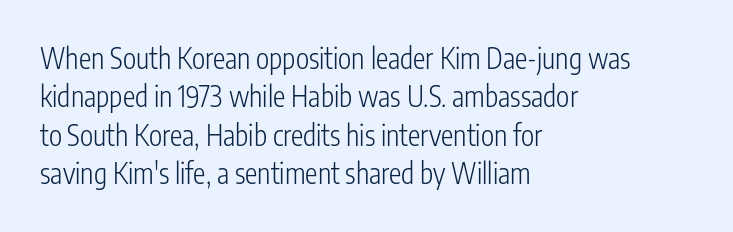
The image shows 28 px light, condensed sans-serif type, upright; set left-aligned, normal line spacing (1.37x), normal letter spacing, not underlined; low stroke contrast and a medium x-height.
